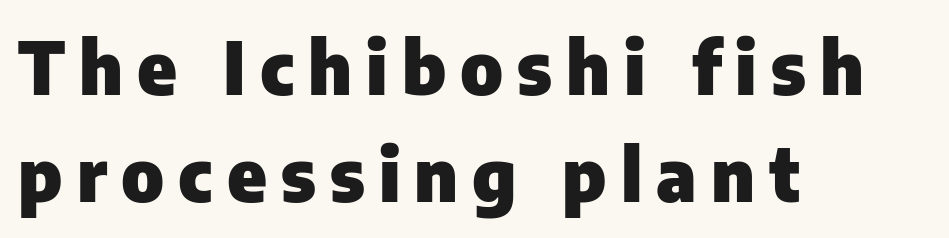
The image shows 74 px heavy sans-serif type, upright; set left-aligned, normal line spacing (1.45x), not underlined; low stroke contrast and a medium x-height.
